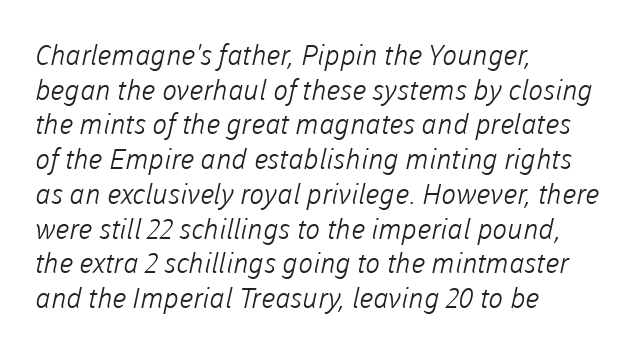
The image shows 28 px light sans-serif type; set left-aligned, line spacing 1.24x, normal letter spacing, not underlined; low stroke contrast and a medium x-height.
